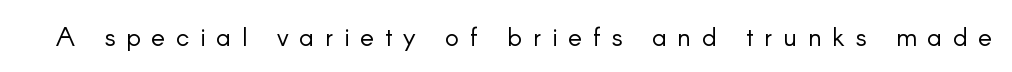
{"italic": "no", "bold": "no", "underline": "no", "letter_spacing": "wide", "letter_spacing_em": 0.42, "glyph_px": 26}
